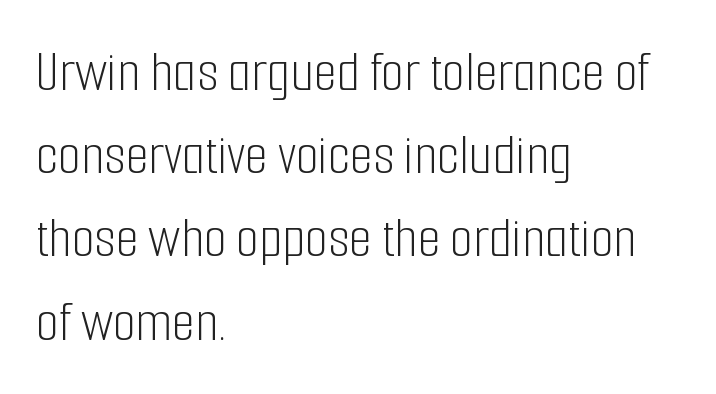
The image shows 59 px light, condensed sans-serif type, upright; set left-aligned, normal line spacing (1.41x), normal letter spacing, not underlined; low stroke contrast and a medium x-height.
